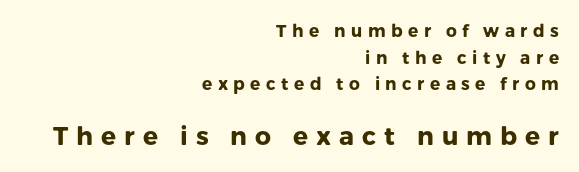
The passage shown stacks its lines at a standard gap. The font's upright variant was chosen for this text. The letters are bold, with thick, heavy strokes. Compared with a flush-left layout, this one pins lines to the opposite, right side. The second block has been scaled up relative to the first.
